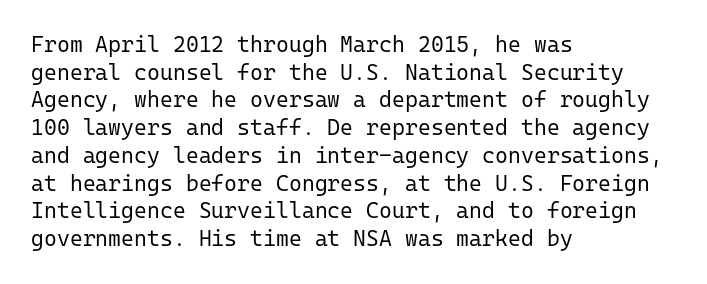
Q: Is the text bold? A: No.
Q: Is the text italic (slanted)? A: No, it is upright.
Q: Is the text underlined? A: No.
Q: How is the paragraph aligned? A: Left-aligned.
Q: Is the spacing between letters normal or unusually wide? A: Normal.
Q: Is the spacing between lines tight, normal or loose? A: Normal.
